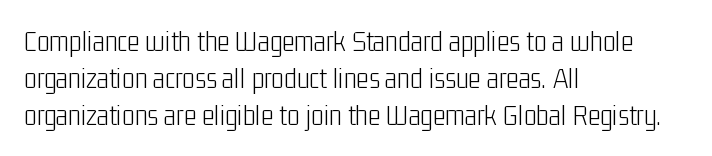
Unmarked baselines from the first word to the last. The passage shown is typeset with a sans-serif family. A typesetter would call this zero additional tracking. The letterforms sit at book weight or below. The lines in this sample share a left origin and differ only in where they stop.
